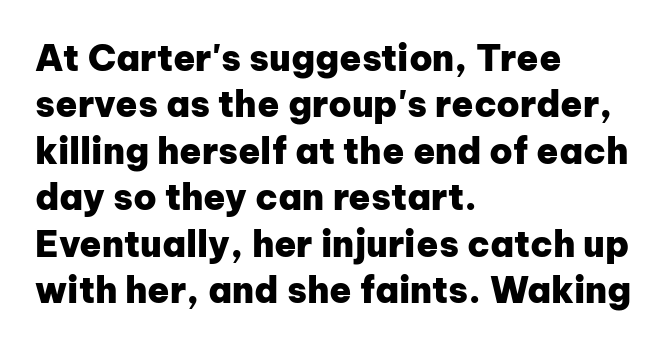
Is this a fixed-width face? No — the glyphs have proportional, varying widths. The passage shown is typeset with a sans-serif family. Descenders hang freely into open space. Normally led — the rows are evenly, conventionally spaced. Quick note: not italic, upright. Glyph-to-glyph distance matches everyday printed text.
